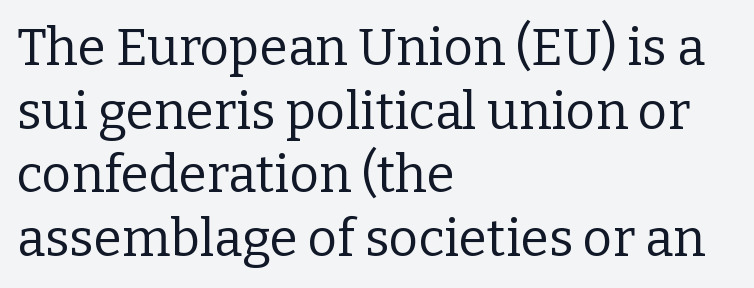
Line starts are locked; line ends wander. This sample has the flowing, uneven cadence of proportional lettering. Interline gaps are of average width in this sample. Weight: not bold — regular or lighter. Characters remain perfectly vertical along every line.
